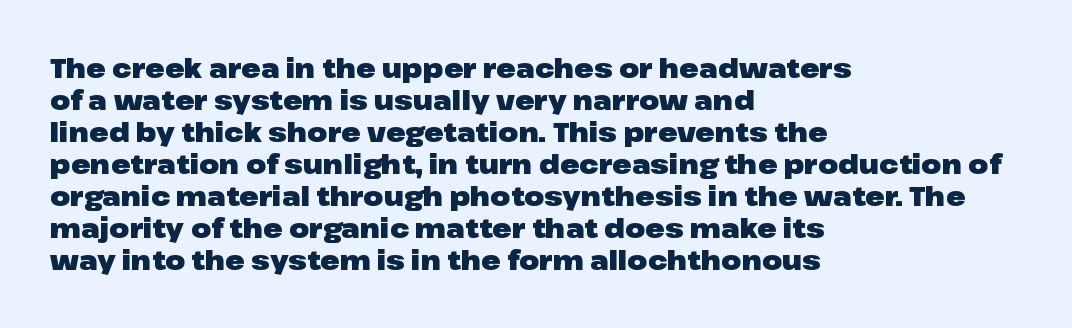
{"italic": "no", "bold": "yes", "underline": "no", "align": "left", "line_spacing_ratio": 1.23, "letter_spacing": "normal", "letter_spacing_em": 0.0, "glyph_px": 26}
